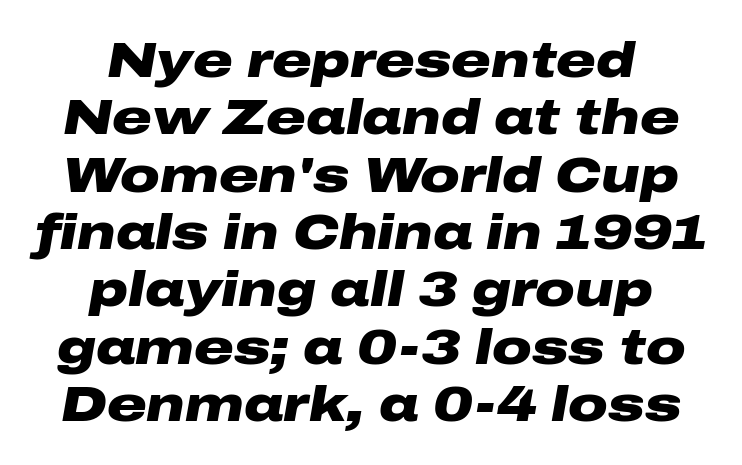
{"italic": "yes", "lean": "right", "slant_degrees": 10, "bold": "yes", "weight": "heavy", "width": "wide", "stroke_contrast": "low", "x_height": "medium", "monospaced": "no", "underline": "no", "align": "center", "line_spacing_ratio": 1.17, "letter_spacing": "normal", "letter_spacing_em": 0.0, "glyph_px": 49}
